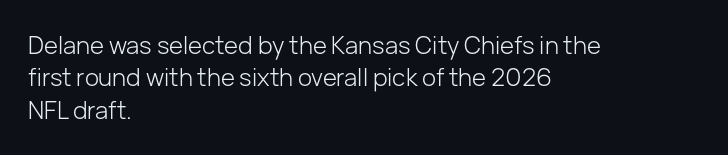
Q: Is the text bold? A: No.
Q: Is the text italic (slanted)? A: No, it is upright.
Q: Is the text underlined? A: No.
Q: How is the paragraph aligned? A: Left-aligned.
Q: Is the spacing between letters normal or unusually wide? A: Normal.
Q: Is the spacing between lines tight, normal or loose? A: Normal.
